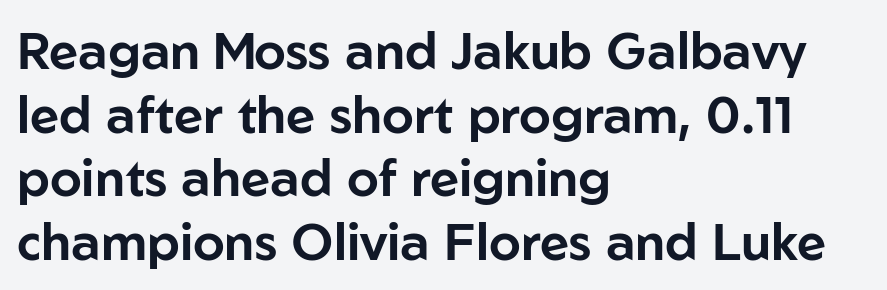
{"serif": "no", "italic": "no", "width": "normal", "stroke_contrast": "low", "x_height": "medium", "monospaced": "no", "underline": "no", "align": "left", "line_spacing": "normal", "line_spacing_ratio": 1.25, "letter_spacing": "normal", "letter_spacing_em": 0.0, "glyph_px": 51}
